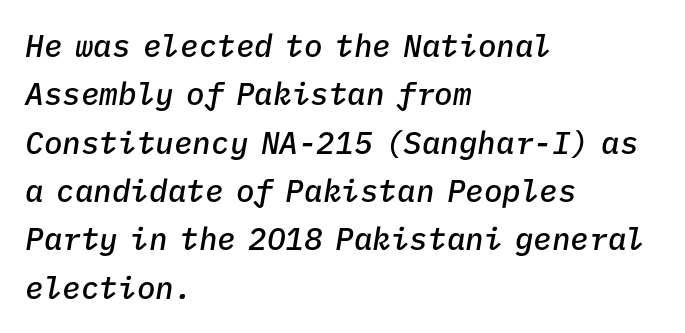
The image shows 31 px semibold type, italic (leaning right), monospaced; set left-aligned, normal line spacing (1.56x), normal letter spacing, not underlined; low stroke contrast and a medium x-height.
